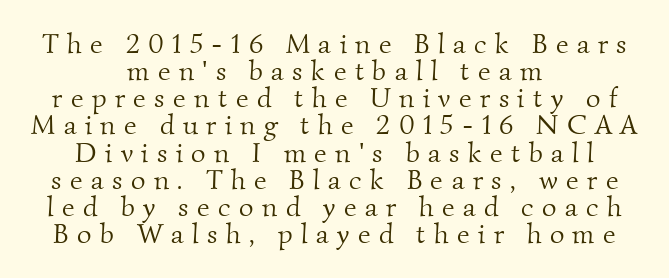
The image shows 28 px light serif type; set centered, tight line spacing (0.97x), unusually wide letter spacing (+0.3 em), not underlined; medium stroke contrast and a small x-height.
